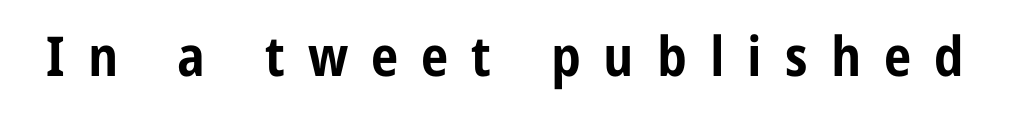
{"serif": "no", "italic": "no", "bold": "yes", "weight": "bold", "width": "condensed", "stroke_contrast": "low", "x_height": "medium", "monospaced": "no", "underline": "no", "letter_spacing": "wide", "letter_spacing_em": 0.42, "glyph_px": 55}
